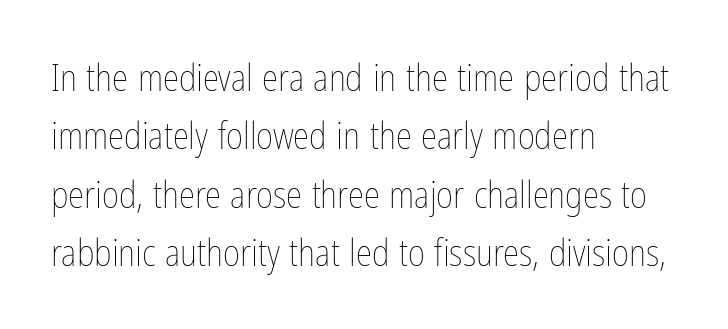
The image shows 37 px thin, condensed type, upright; set left-aligned, normal line spacing (1.58x), normal letter spacing, not underlined; low stroke contrast and a medium x-height.
